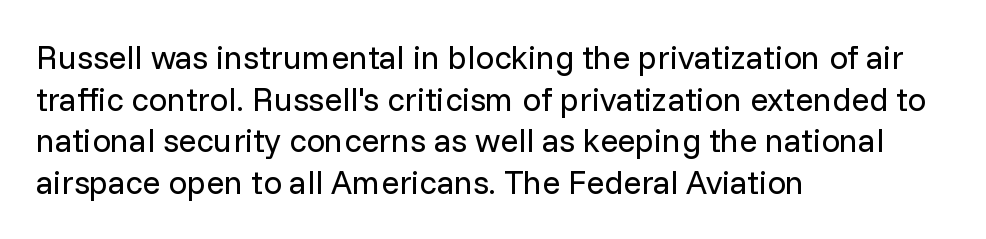
Q: Is the text bold? A: No.
Q: Is the text italic (slanted)? A: No, it is upright.
Q: Is the typeface a serif or a sans-serif typeface? A: Sans-serif.
Q: Is the text underlined? A: No.
Q: How is the paragraph aligned? A: Left-aligned.
Q: Is the spacing between letters normal or unusually wide? A: Normal.
Q: Is the spacing between lines tight, normal or loose? A: Normal.
Q: Width (condensed, normal, or wide)? A: Normal.
Q: Stroke contrast? A: Low.
Q: x-height? A: Medium.
Q: Monospaced? A: No.
